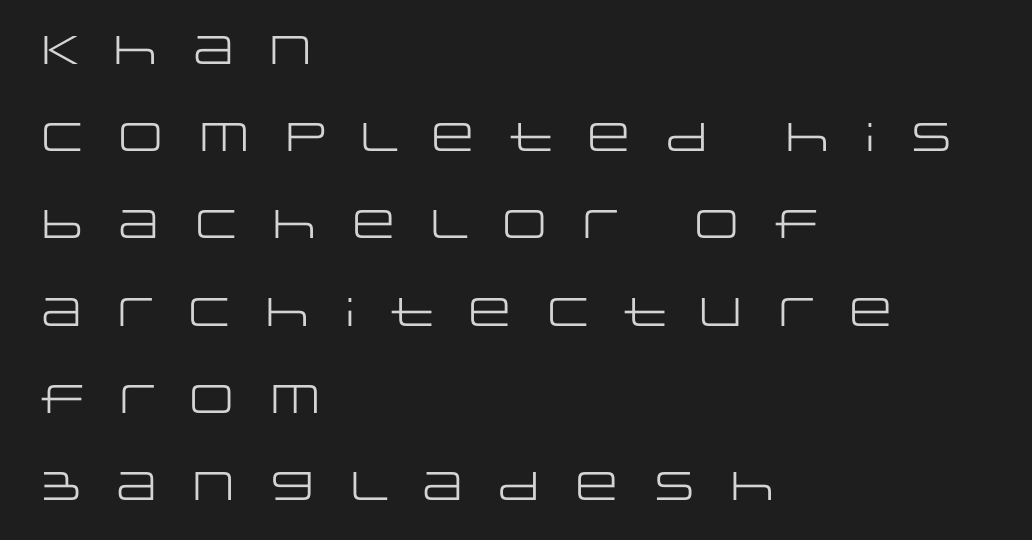
The zone under the glyphs is completely vacant. Varying glyph widths throughout — classic text-font behaviour. Here the glyphs are tracked loosely, breaking word shapes into spaced letters. Notice the wide empty band between every row — that's loose leading. The typesetter chose a ragged-right arrangement here.
